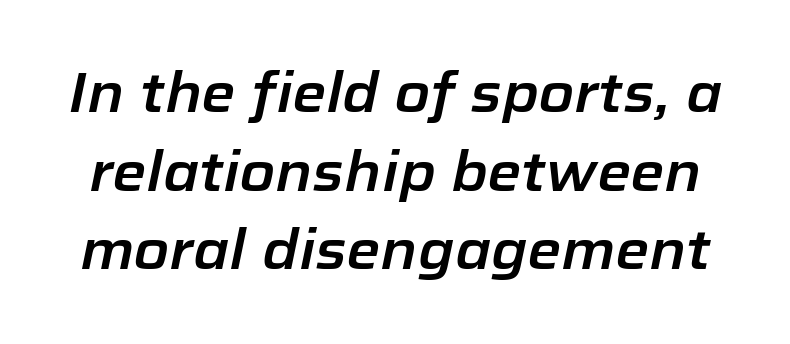
Observe the lean: these are italic letterforms. Between one letter and the next there's only the usual sliver of space. Looks like regular typesetting: each glyph gets only the width it needs. Leading: standard.
